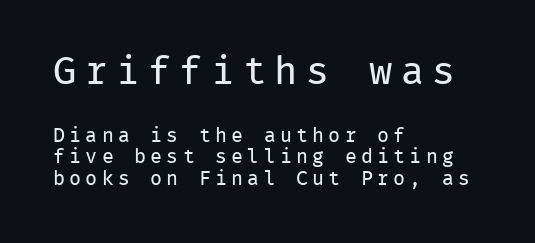
The image shows 39 px regular-weight sans-serif type, upright, monospaced; set left-aligned, tight line spacing (1.07x), unusually wide letter spacing (+0.21 em), not underlined; the first (top) block is 1.95x larger; low stroke contrast and a medium x-height.
